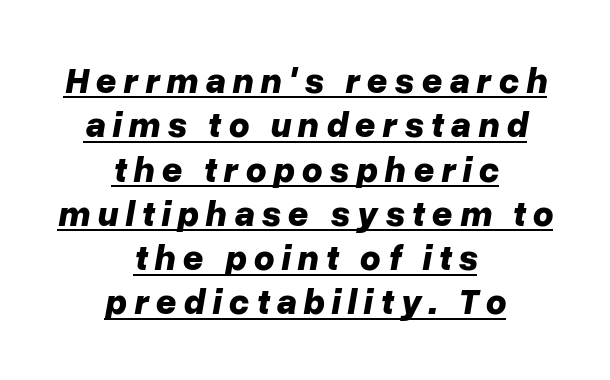
{"italic": "yes", "lean": "right", "slant_degrees": 10, "bold": "yes", "weight": "bold", "width": "normal", "stroke_contrast": "low", "x_height": "medium", "monospaced": "no", "underline": "yes", "align": "center", "line_spacing_ratio": 1.23, "glyph_px": 36}
